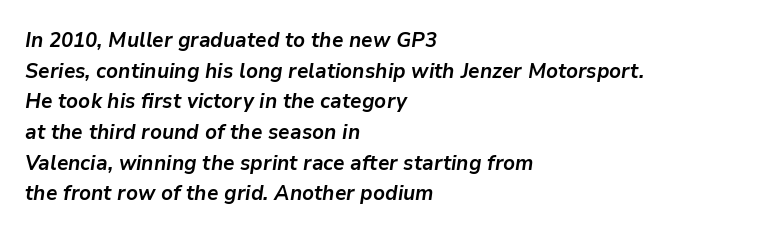
Q: Is the text bold? A: Yes.
Q: Is the text italic (slanted)? A: Yes, it leans right by about 9 degrees.
Q: Is the text underlined? A: No.
Q: How is the paragraph aligned? A: Left-aligned.
Q: Is the spacing between letters normal or unusually wide? A: Normal.
Q: Is the spacing between lines tight, normal or loose? A: Normal.
